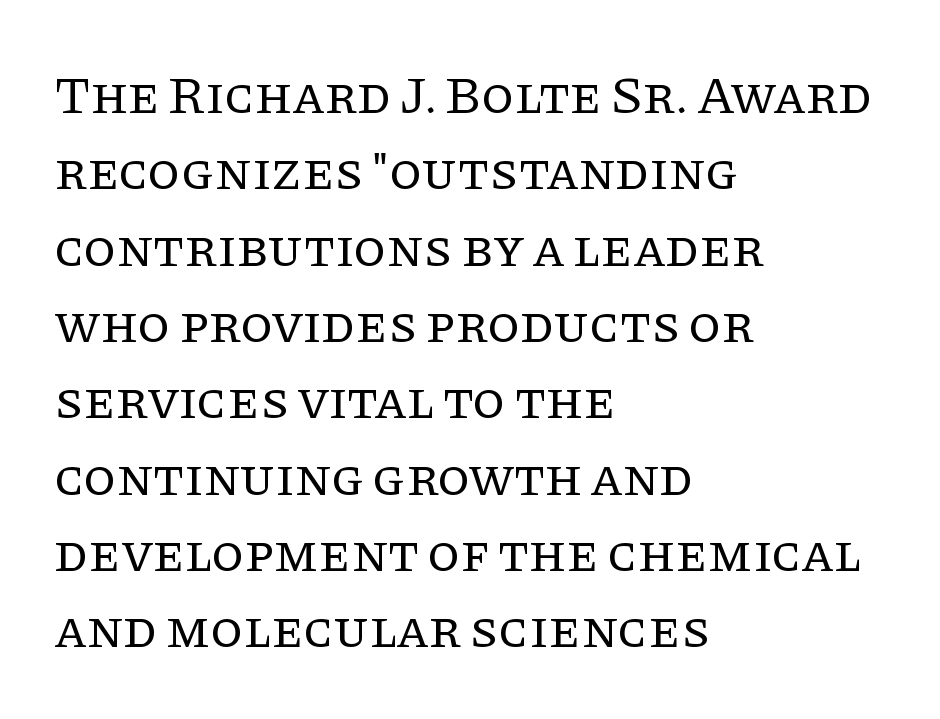
Q: Is the text bold? A: No.
Q: Is the text italic (slanted)? A: No, it is upright.
Q: Is the typeface a serif or a sans-serif typeface? A: Serif.
Q: Is the text underlined? A: No.
Q: How is the paragraph aligned? A: Left-aligned.
Q: Is the spacing between letters normal or unusually wide? A: Normal.
Q: Is the spacing between lines tight, normal or loose? A: Normal.
Q: Width (condensed, normal, or wide)? A: Normal.
Q: Stroke contrast? A: Low.
Q: x-height? A: Large.
Q: Monospaced? A: No.
